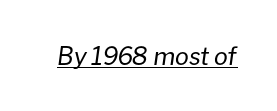
The image shows 25 px text type, italic (leaning right); set normal letter spacing, underlined.
